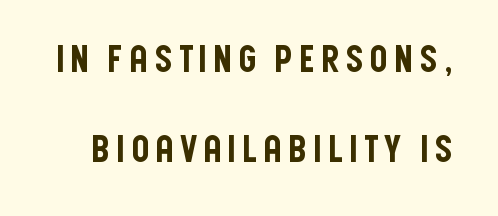
Font category for this specimen: sans-serif. The leading is generous, giving the passage an open texture. Any mark beneath the type? The region is blank. The letters advance in unequal steps, a hallmark of proportional type.
